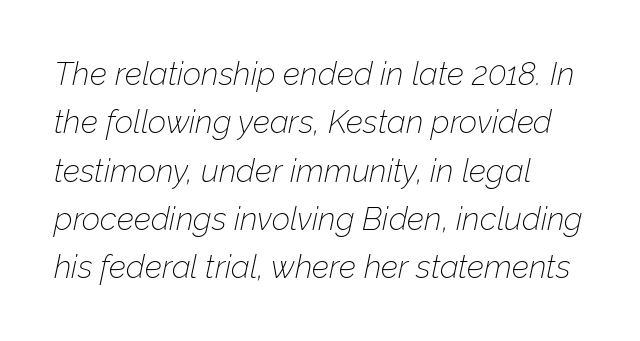
The space beneath each line is pristine and unruled. This is not heavy type; no bold has been used. Is the type slanted? Yes — the strokes lean at a clear angle. These lines are set flush left with a ragged right edge. Regular leading.
